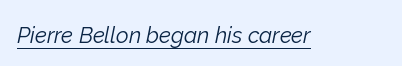
The image shows 22 px text type, italic (leaning right); set normal letter spacing, underlined.
